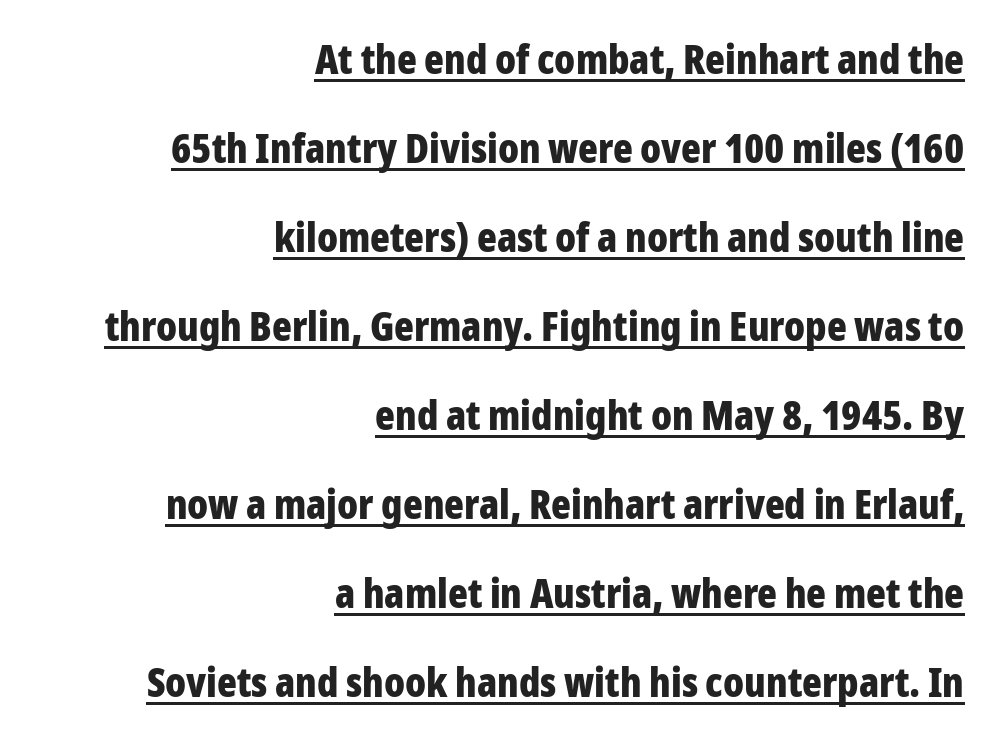
{"serif": "no", "italic": "no", "bold": "yes", "weight": "bold", "width": "condensed", "stroke_contrast": "low", "x_height": "medium", "monospaced": "no", "underline": "yes", "align": "right", "line_spacing": "loose", "line_spacing_ratio": 2.17, "letter_spacing": "normal", "letter_spacing_em": 0.0, "glyph_px": 41}
